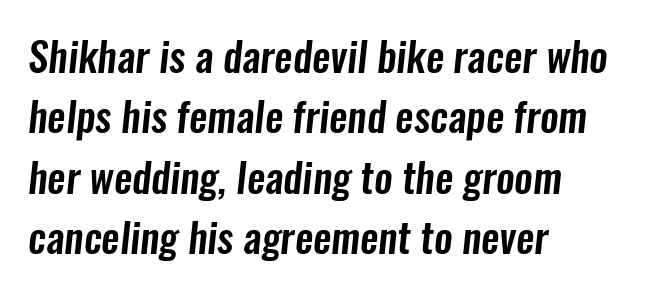
Q: Is the typeface a serif or a sans-serif typeface? A: Sans-serif.
Q: Is the text underlined? A: No.
Q: How is the paragraph aligned? A: Left-aligned.
Q: Is the spacing between letters normal or unusually wide? A: Normal.
Q: Is the spacing between lines tight, normal or loose? A: Normal.
Q: Width (condensed, normal, or wide)? A: Condensed.
Q: Stroke contrast? A: Low.
Q: x-height? A: Medium.
Q: Monospaced? A: No.
